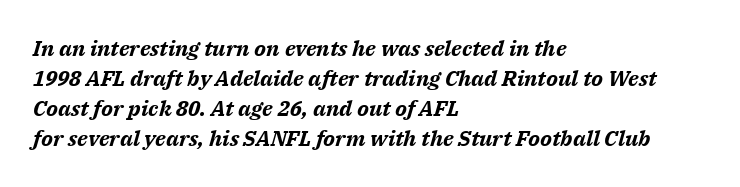
The image shows 22 px bold type, italic (leaning right); set left-aligned, normal line spacing (1.37x), normal letter spacing, not underlined.
